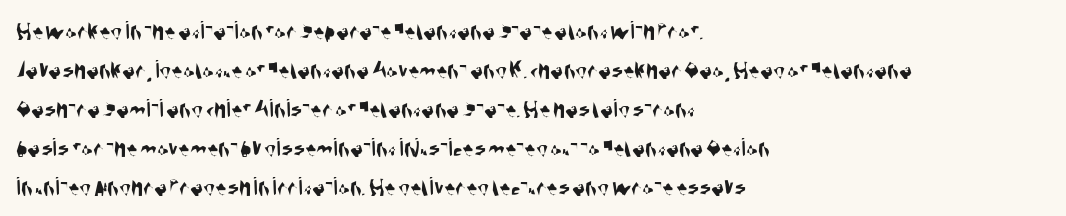
Short note: letters normally spaced. Baseline-to-baseline distance is the conventional proportion of letter height. Short and long lines alike share a common starting point at left. A clean baseline with only descenders dipping below it.
